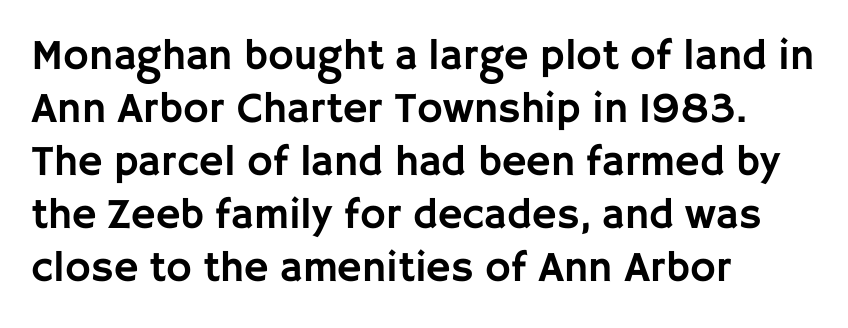
In terms of letterform style, serifs are entirely absent. Character widths vary here, with narrow letters taking less room than wide ones. The horizontal fit of the characters is conventional and even. The font's upright variant was chosen for this text.
